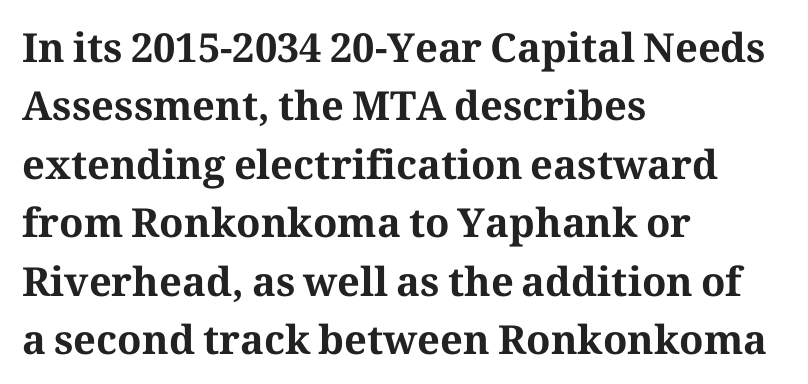
{"serif": "yes", "italic": "no", "bold": "yes", "weight": "bold", "width": "normal", "stroke_contrast": "medium", "x_height": "medium", "monospaced": "no", "underline": "no", "align": "left", "line_spacing": "normal", "line_spacing_ratio": 1.46, "letter_spacing": "normal", "letter_spacing_em": 0.0, "glyph_px": 40}
